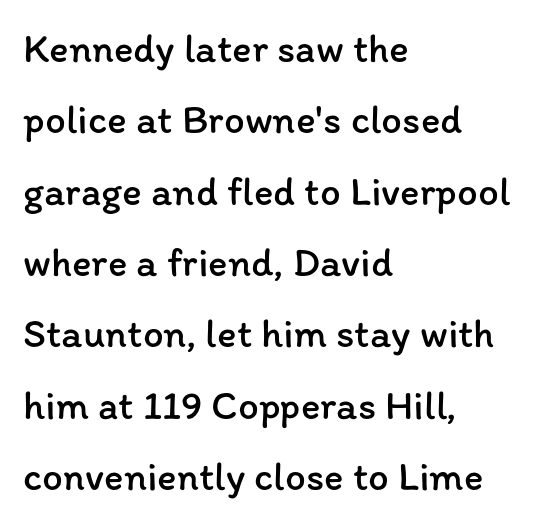
Q: Is the text bold? A: No.
Q: Is the text italic (slanted)? A: No, it is upright.
Q: Is the text underlined? A: No.
Q: How is the paragraph aligned? A: Left-aligned.
Q: Is the spacing between letters normal or unusually wide? A: Normal.
Q: Width (condensed, normal, or wide)? A: Normal.
Q: Stroke contrast? A: Low.
Q: x-height? A: Medium.
Q: Monospaced? A: No.
